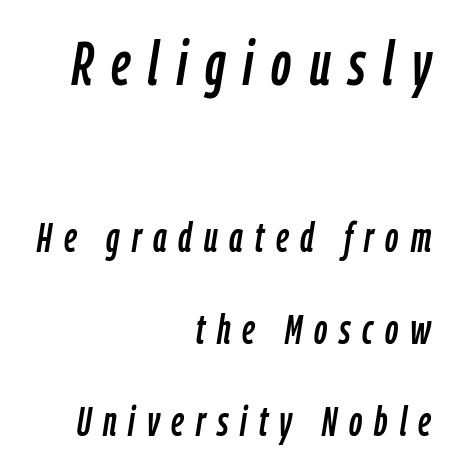
Q: Is the text italic (slanted)? A: Yes, it leans right by about 9 degrees.
Q: Is the text underlined? A: No.
Q: How is the paragraph aligned? A: Right-aligned.
Q: Is the spacing between letters normal or unusually wide? A: Unusually wide.
Q: Is the spacing between lines tight, normal or loose? A: Loose.
Q: Which block of text is set in a larger size, the first (top) or the second (bottom)? A: The first (top) one.
Q: Width (condensed, normal, or wide)? A: Condensed.
Q: Stroke contrast? A: Low.
Q: x-height? A: Medium.
Q: Monospaced? A: No.
